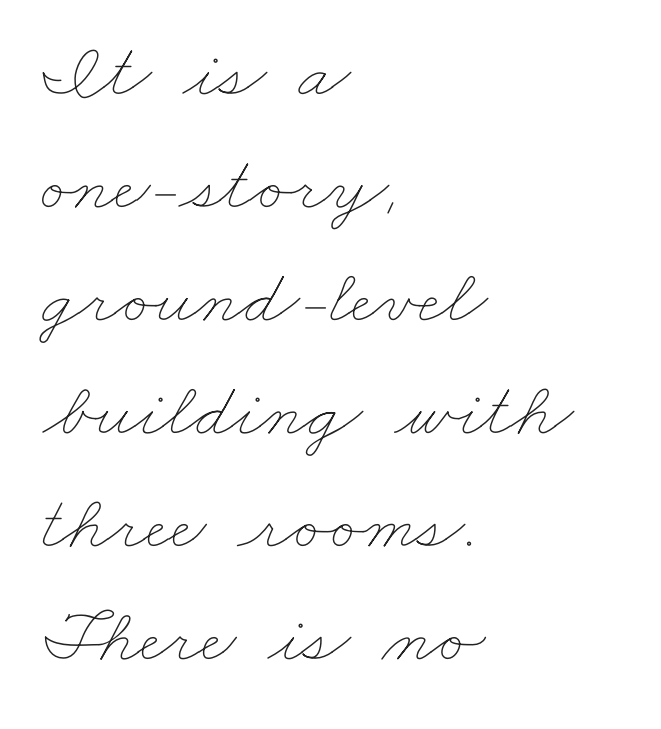
The image shows 78 px thin, wide type; set left-aligned, normal line spacing (1.45x), normal letter spacing, not underlined; low stroke contrast and a small x-height.
